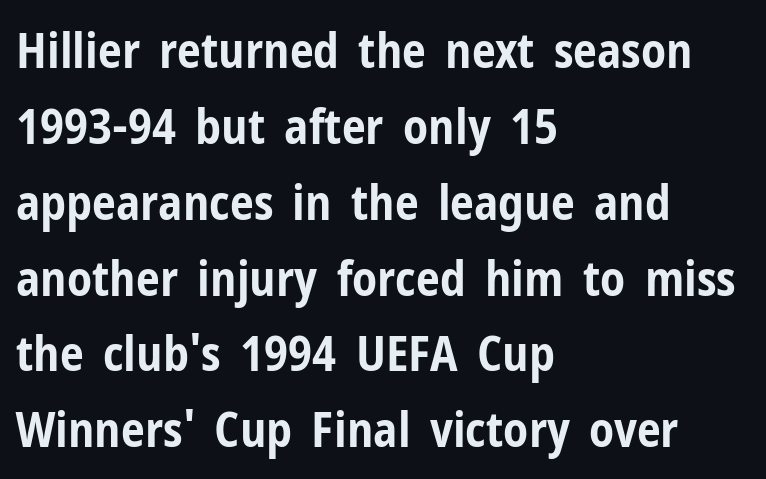
Caption: multi-line text, flush left, ragged right. Looks like regular typesetting: each glyph gets only the width it needs. The face used here has the dense, thick strokes of a bold. This is roman type, the default non-slanted kind. Glance below the letters and you will spot only blank space. Is the letter spacing exaggerated? No — it looks like the ordinary default.
